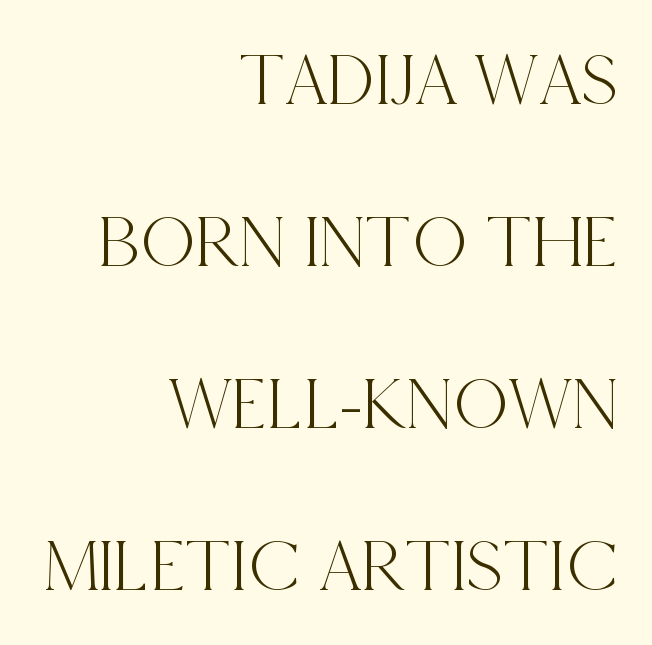
The image shows 76 px condensed serif type, upright; set right-aligned, loose line spacing (2.13x), normal letter spacing, not underlined; a large x-height.
